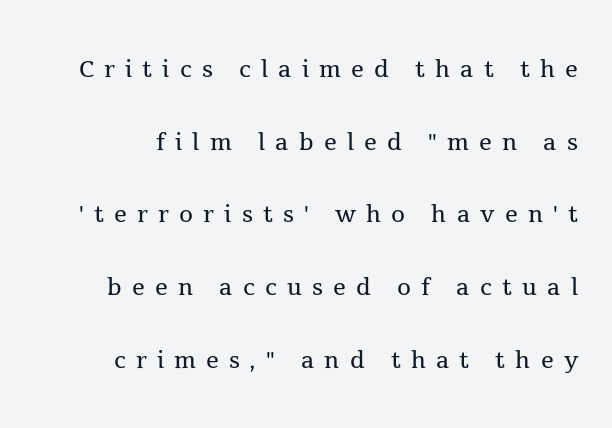
The image shows 32 px regular-weight serif type, upright; set loose line spacing (2.27x), unusually wide letter spacing (+0.32 em), not underlined; a medium x-height.
